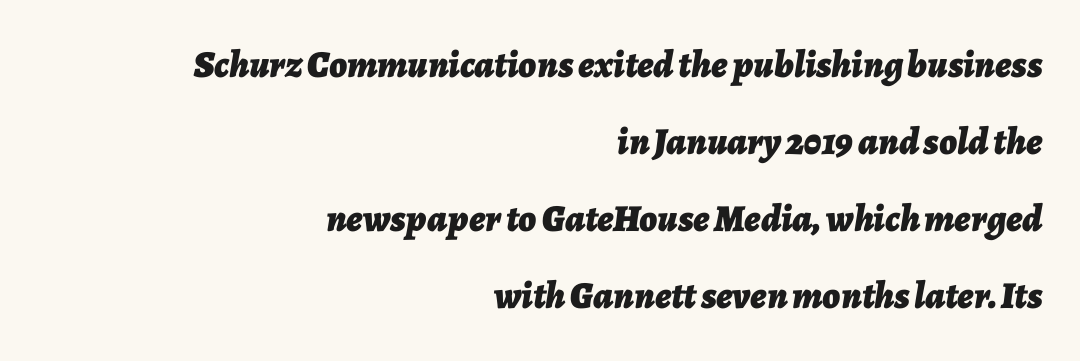
Q: Is the text bold? A: Yes.
Q: Is the text italic (slanted)? A: Yes, it leans right by about 7 degrees.
Q: Is the text underlined? A: No.
Q: How is the paragraph aligned? A: Right-aligned.
Q: Is the spacing between letters normal or unusually wide? A: Normal.
Q: Is the spacing between lines tight, normal or loose? A: Loose.
Q: Width (condensed, normal, or wide)? A: Normal.
Q: Stroke contrast? A: Low.
Q: x-height? A: Medium.
Q: Monospaced? A: No.
